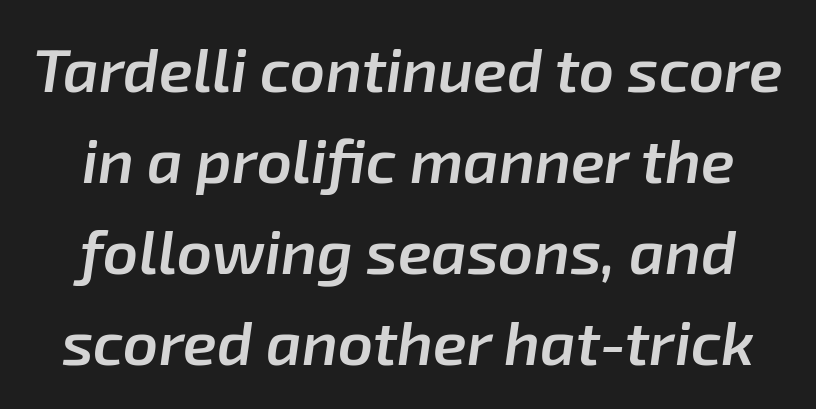
{"italic": "yes", "lean": "right", "slant_degrees": 8, "bold": "semi", "weight": "semibold", "width": "normal", "stroke_contrast": "low", "x_height": "medium", "monospaced": "no", "underline": "no", "line_spacing": "normal", "line_spacing_ratio": 1.49, "letter_spacing": "normal", "letter_spacing_em": 0.0, "glyph_px": 61}
